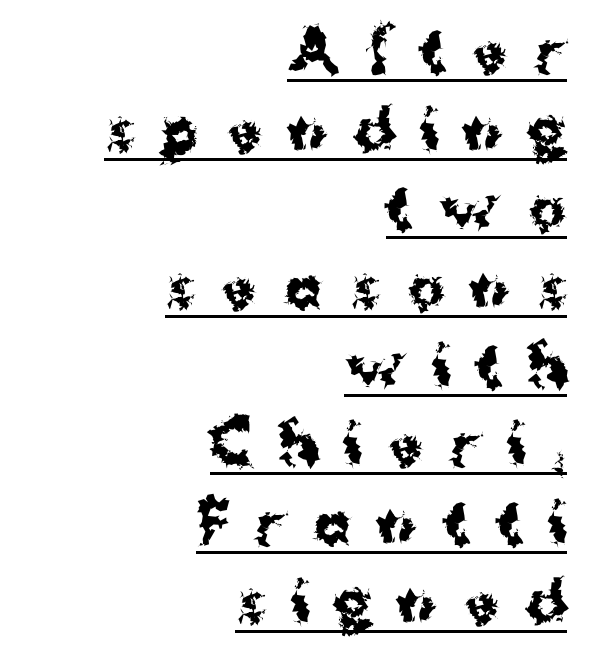
Q: Is the text bold? A: Yes.
Q: Is the text italic (slanted)? A: No, it is upright.
Q: Is the typeface a serif or a sans-serif typeface? A: Sans-serif.
Q: Is the text underlined? A: Yes.
Q: How is the paragraph aligned? A: Right-aligned.
Q: Is the spacing between letters normal or unusually wide? A: Unusually wide.
Q: Is the spacing between lines tight, normal or loose? A: Normal.
Q: Width (condensed, normal, or wide)? A: Normal.
Q: Stroke contrast? A: Medium.
Q: x-height? A: Medium.
Q: Monospaced? A: No.
